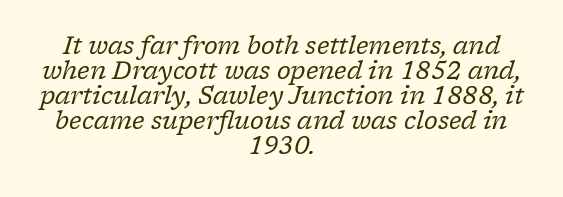
{"italic": "yes", "lean": "right", "slant_degrees": 17, "bold": "no", "underline": "no", "align": "center", "line_spacing": "tight", "line_spacing_ratio": 1.04, "letter_spacing": "normal", "letter_spacing_em": 0.0, "glyph_px": 24}
